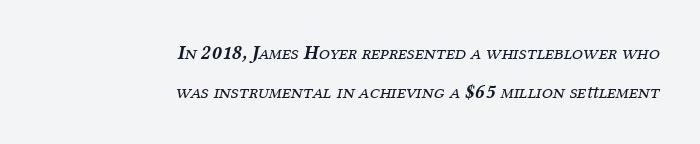
Q: Is the text bold? A: No.
Q: Is the text italic (slanted)? A: Yes, it leans right by about 12 degrees.
Q: Is the text underlined? A: No.
Q: How is the paragraph aligned? A: Right-aligned.
Q: Is the spacing between letters normal or unusually wide? A: Normal.
Q: Is the spacing between lines tight, normal or loose? A: Loose.
